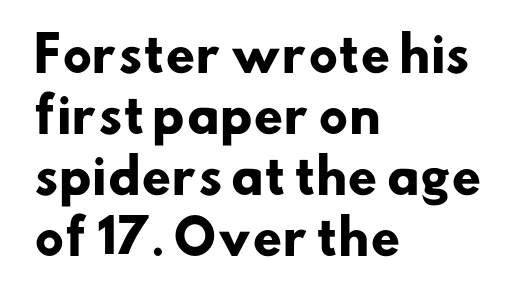
{"serif": "no", "bold": "yes", "weight": "heavy", "width": "normal", "stroke_contrast": "low", "x_height": "small", "monospaced": "no", "underline": "no", "align": "left", "line_spacing": "normal", "line_spacing_ratio": 1.3, "letter_spacing": "normal", "letter_spacing_em": 0.0, "glyph_px": 47}
